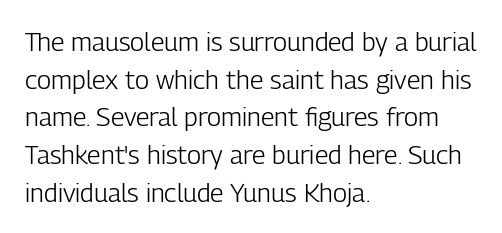
The image shows 26 px text type, upright; set left-aligned, normal line spacing (1.45x), normal letter spacing, not underlined.
